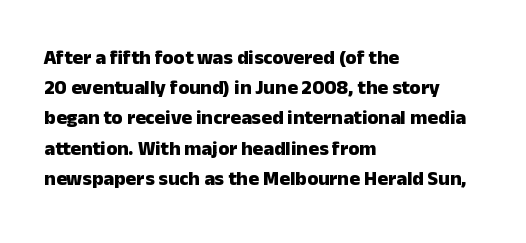
Where is the straight margin? On the left. Between one letter and the next there's only the usual sliver of space. Is there any slant? The stems are plumb. Every letter is thick-stroked: bold, no question.
